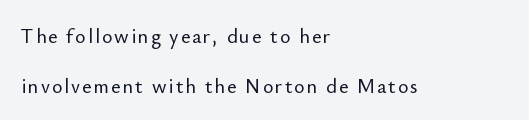
The lines are quadded left. Vertical strokes here are truly vertical. The gap between lines stays unmarked. Whoever set this chose breathing room over compactness in the vertical rhythm.
